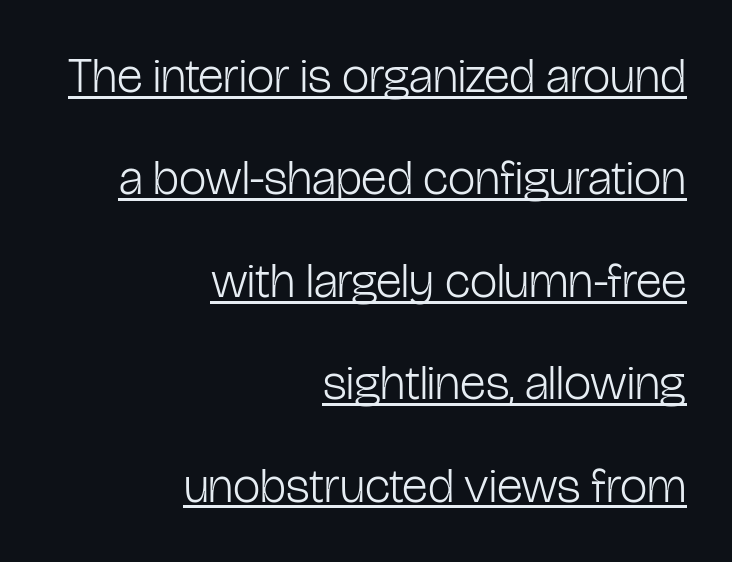
The image shows 49 px light, condensed sans-serif type, upright; set right-aligned, loose line spacing (2.09x), normal letter spacing, underlined; low stroke contrast and a medium x-height.
